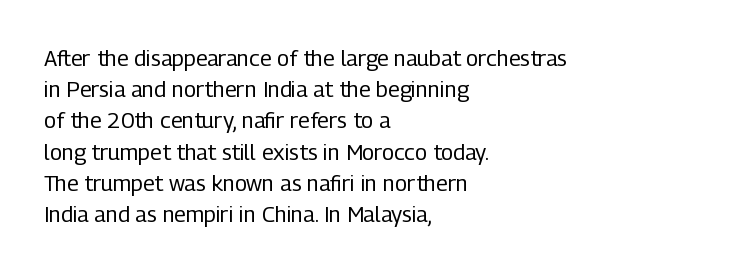
Q: Is the text bold? A: No.
Q: Is the text italic (slanted)? A: No, it is upright.
Q: Is the text underlined? A: No.
Q: How is the paragraph aligned? A: Left-aligned.
Q: Is the spacing between letters normal or unusually wide? A: Normal.
Q: Is the spacing between lines tight, normal or loose? A: Normal.
